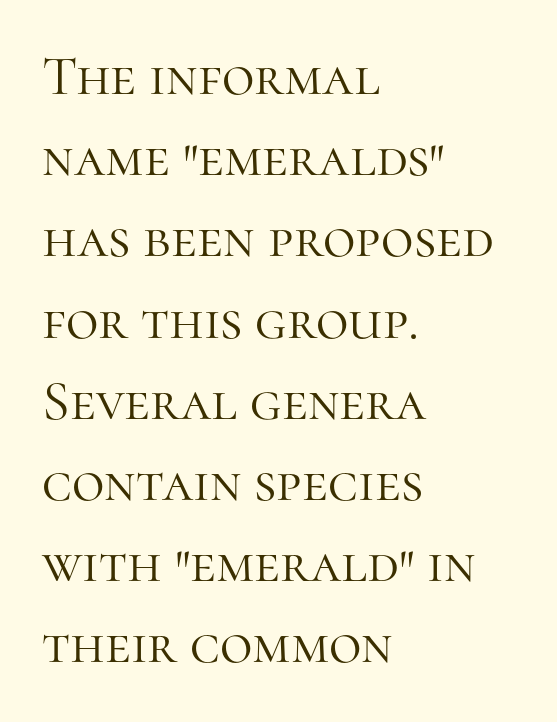
{"serif": "yes", "italic": "no", "bold": "no", "weight": "light", "width": "normal", "stroke_contrast": "high", "x_height": "medium", "monospaced": "no", "underline": "no", "align": "left", "line_spacing": "normal", "line_spacing_ratio": 1.45, "letter_spacing": "normal", "letter_spacing_em": 0.0, "glyph_px": 56}
